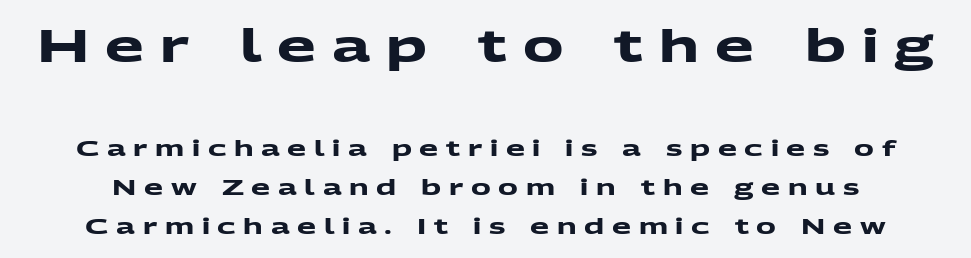
{"serif": "no", "bold": "yes", "weight": "heavy", "width": "wide", "stroke_contrast": "medium", "x_height": "medium", "monospaced": "no", "underline": "no", "line_spacing_ratio": 1.78, "letter_spacing": "wide", "letter_spacing_em": 0.35, "larger_block": "first", "size_ratio": 2.05, "glyph_px": 45}
